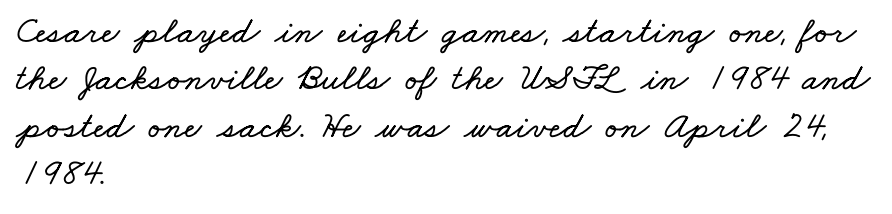
{"width": "wide", "stroke_contrast": "low", "x_height": "small", "monospaced": "no", "underline": "no", "align": "left", "line_spacing": "normal", "line_spacing_ratio": 1.25, "letter_spacing": "normal", "letter_spacing_em": 0.0, "glyph_px": 38}
